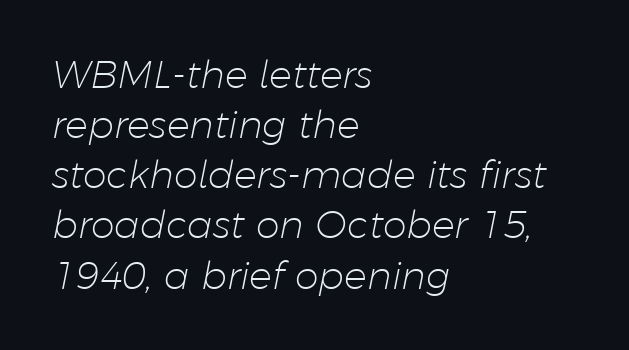
The image shows 38 px light type, italic (leaning right); set left-aligned, normal line spacing (1.32x), normal letter spacing, not underlined; low stroke contrast and a medium x-height.
